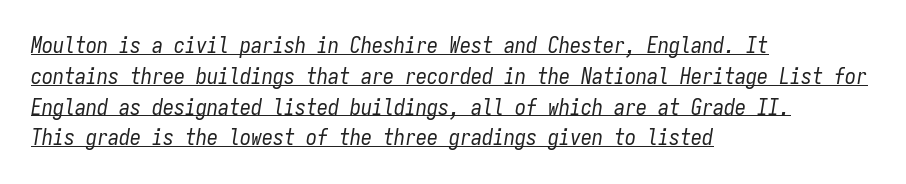
{"italic": "yes", "lean": "right", "slant_degrees": 9, "bold": "no", "underline": "yes", "align": "left", "line_spacing": "normal", "line_spacing_ratio": 1.4, "letter_spacing": "normal", "letter_spacing_em": 0.0, "glyph_px": 22}
